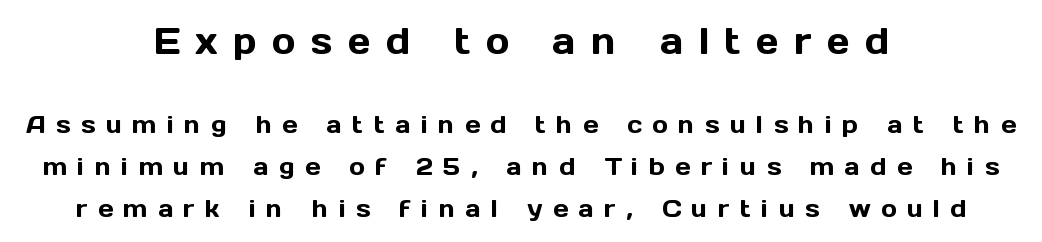
Q: Is the text italic (slanted)? A: No, it is upright.
Q: Is the typeface a serif or a sans-serif typeface? A: Sans-serif.
Q: Is the text underlined? A: No.
Q: How is the paragraph aligned? A: Centered.
Q: Is the spacing between letters normal or unusually wide? A: Unusually wide.
Q: Which block of text is set in a larger size, the first (top) or the second (bottom)? A: The first (top) one.
Q: Width (condensed, normal, or wide)? A: Normal.
Q: x-height? A: Medium.
Q: Monospaced? A: No.
